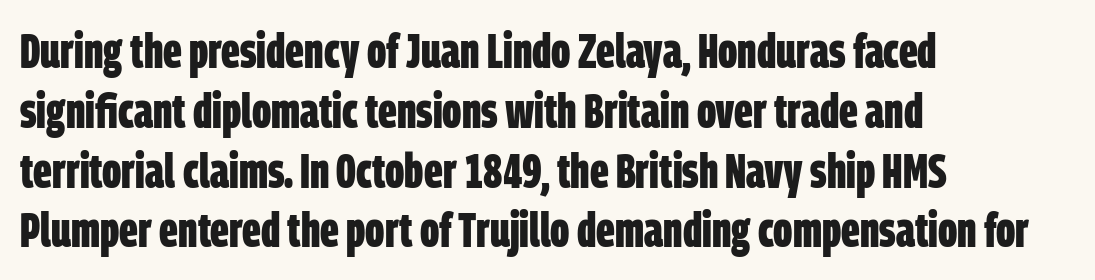
The image shows 49 px bold, condensed sans-serif type; set left-aligned, line spacing 1.22x, normal letter spacing, not underlined; low stroke contrast and a large x-height.
